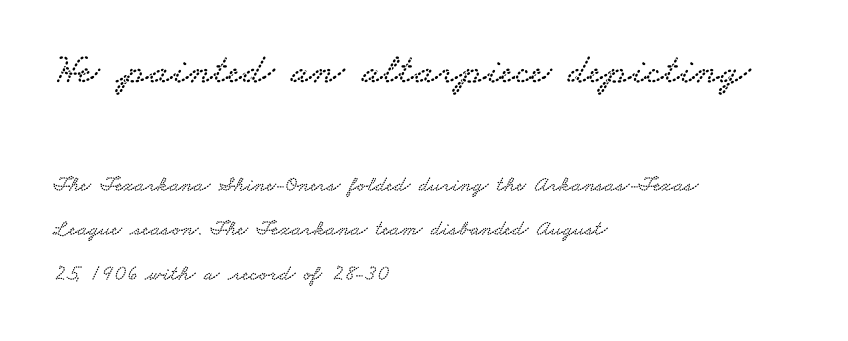
The image shows 43 px wide serif type; set left-aligned, loose line spacing (2.03x), normal letter spacing, not underlined; the first (top) block is 1.95x larger; low stroke contrast and a small x-height.
